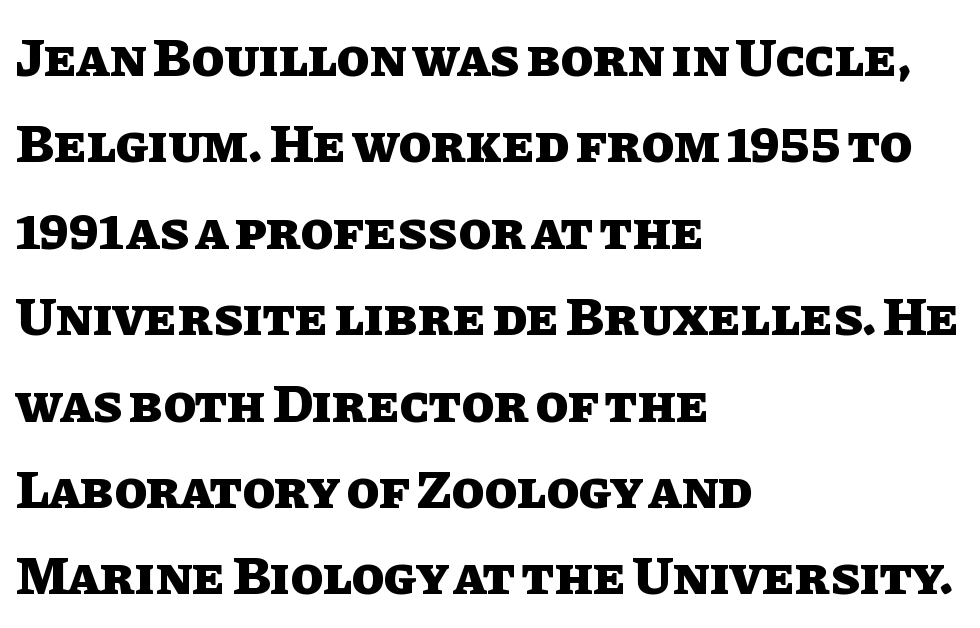
Q: Is the text bold? A: Yes.
Q: Is the text italic (slanted)? A: No, it is upright.
Q: Is the text underlined? A: No.
Q: How is the paragraph aligned? A: Left-aligned.
Q: Is the spacing between letters normal or unusually wide? A: Normal.
Q: Is the spacing between lines tight, normal or loose? A: Normal.
Q: Width (condensed, normal, or wide)? A: Normal.
Q: Stroke contrast? A: Low.
Q: x-height? A: Large.
Q: Monospaced? A: No.
